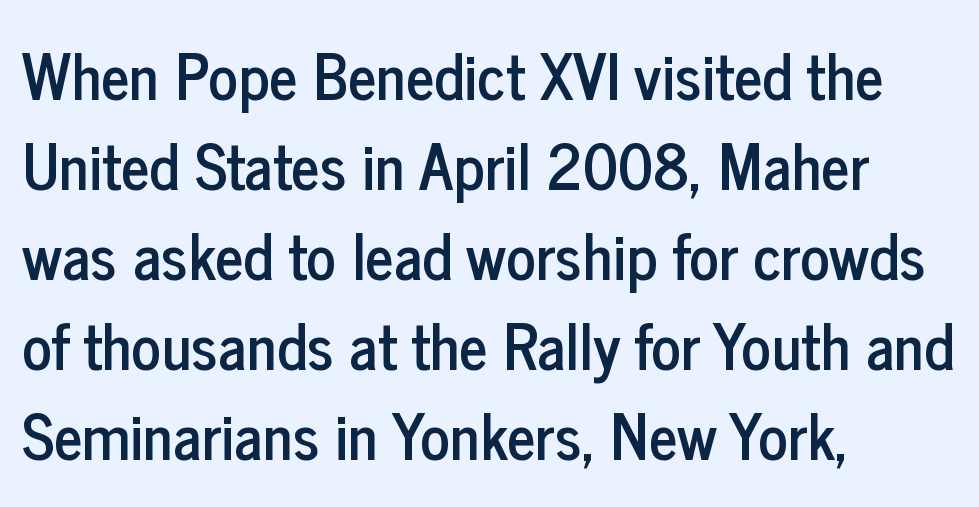
{"serif": "no", "italic": "no", "width": "condensed", "stroke_contrast": "low", "x_height": "medium", "monospaced": "no", "underline": "no", "align": "left", "line_spacing": "normal", "line_spacing_ratio": 1.45, "letter_spacing": "normal", "letter_spacing_em": 0.0, "glyph_px": 62}
